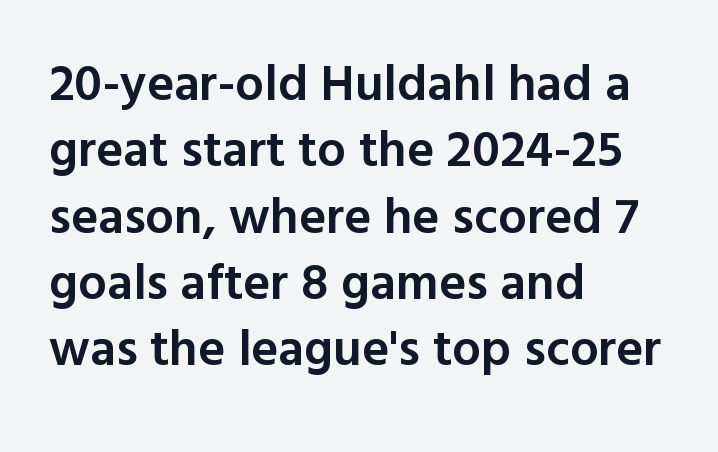
The image shows 51 px semibold sans-serif type, upright; set left-aligned, normal line spacing (1.3x), normal letter spacing, not underlined; a medium x-height.
